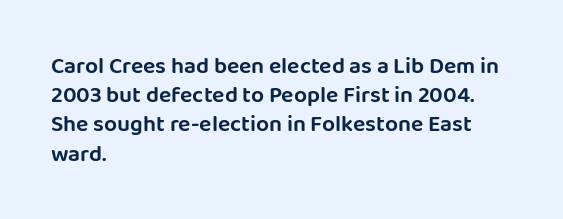
Q: Is the text italic (slanted)? A: No, it is upright.
Q: Is the text underlined? A: No.
Q: How is the paragraph aligned? A: Left-aligned.
Q: Is the spacing between letters normal or unusually wide? A: Normal.
Q: Is the spacing between lines tight, normal or loose? A: Normal.
